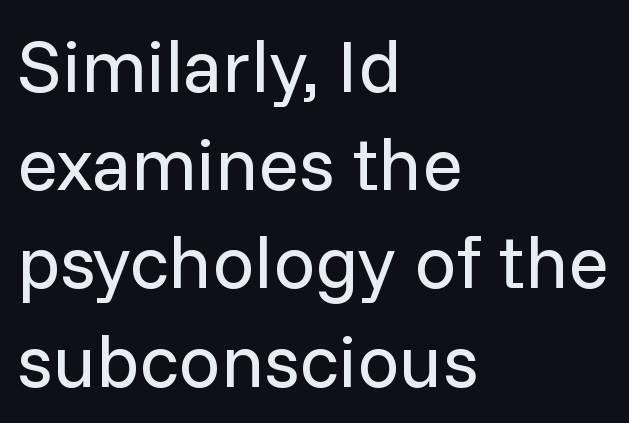
The face used here is proportionally spaced, like ordinary book or web type. Tracking here is standard; glyphs follow each other at the usual distance. Stems and bowls with no extra thickness — not bold. This block has exactly the height ordinary leading produces. The passage shown is not underscored anywhere.
